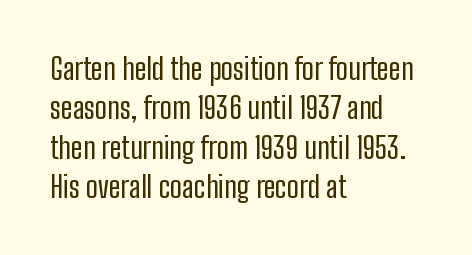
In terms of letterform style, serifs are entirely absent. Is the letter spacing exaggerated? No — it looks like the ordinary default. The lines are quadded left. Does the leading feel generous? No, just average. Descenders hang freely into open space. These lines were composed using upright roman letters.
